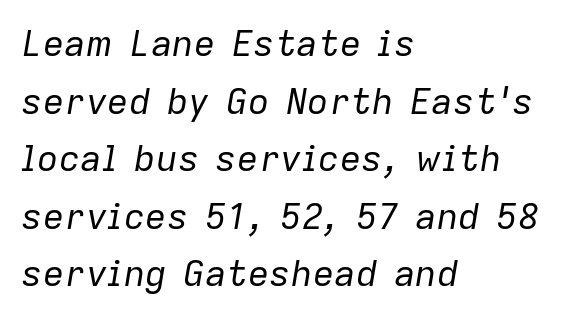
The image shows 36 px regular-weight type, italic (leaning right); set left-aligned, normal line spacing (1.6x), normal letter spacing, not underlined; low stroke contrast and a medium x-height.
